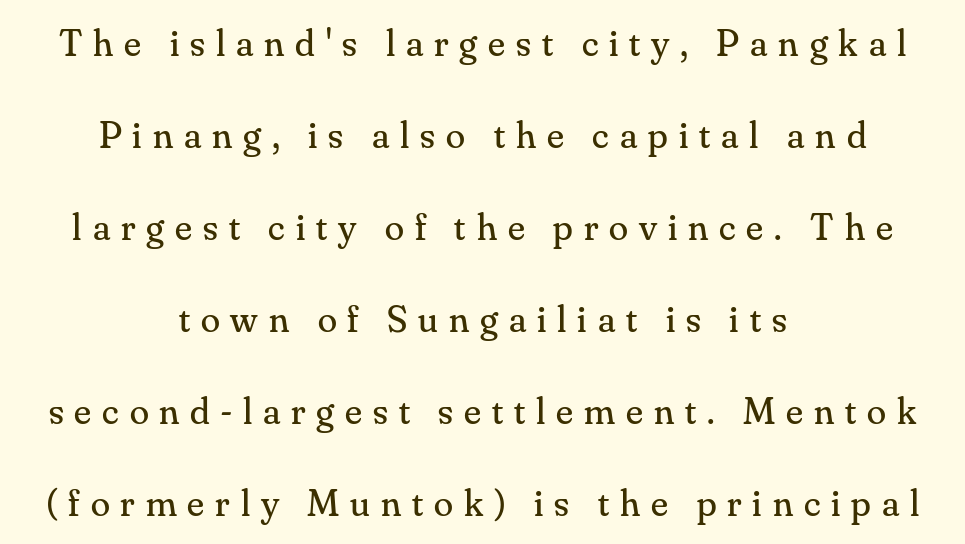
The image shows 39 px regular-weight serif type, upright; set centered, loose line spacing (2.36x), unusually wide letter spacing (+0.28 em), not underlined; medium stroke contrast and a small x-height.
